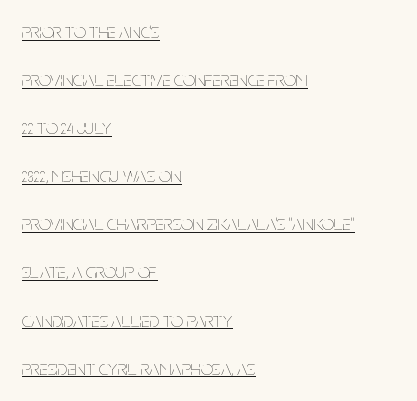
The image shows 21 px text type, upright; set left-aligned, loose line spacing (2.29x), normal letter spacing, underlined.
